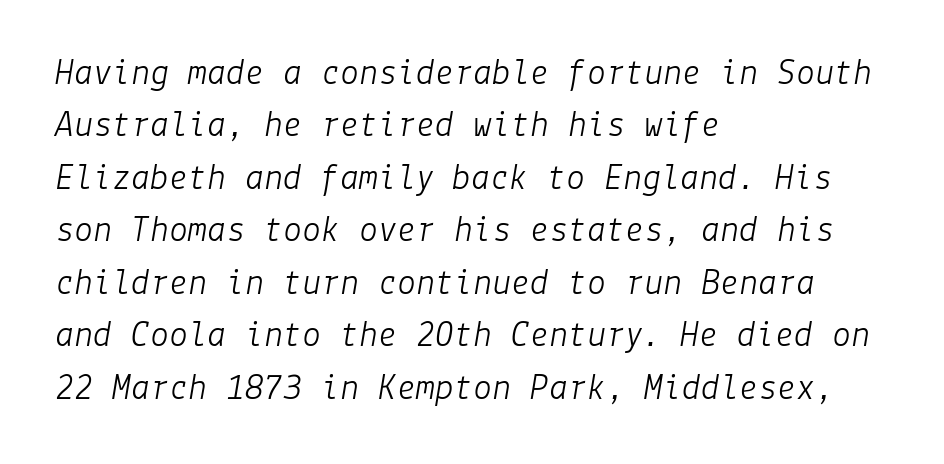
The zone under the glyphs is completely vacant. The passage is arranged the way most books set body copy — flush left. The specimen reads as italic at a glance. Short note: letters normally spaced.
